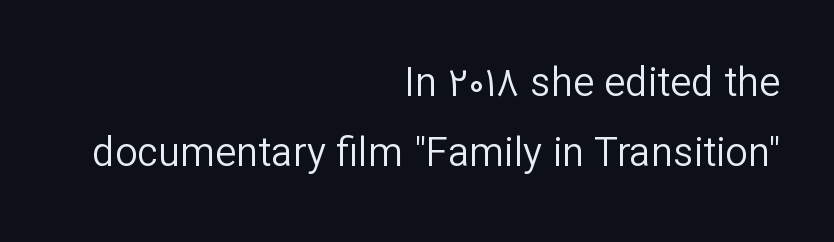
The image shows 40 px regular-weight sans-serif type, upright; set right-aligned, line spacing 1.74x, normal letter spacing, not underlined; low stroke contrast and a medium x-height.
